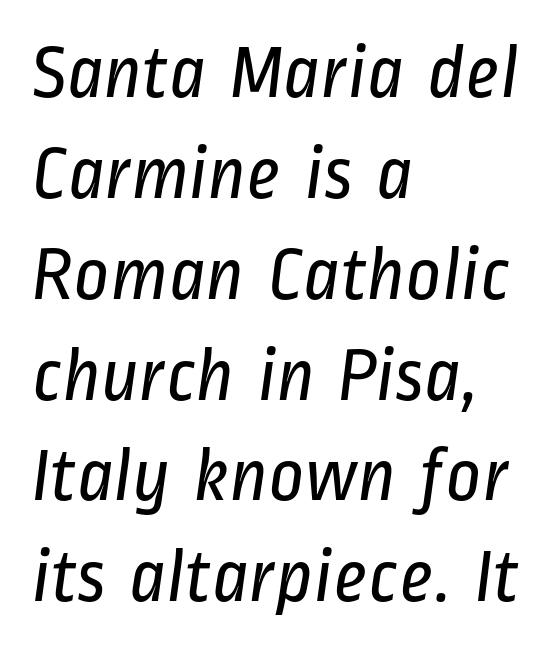
The image shows 77 px regular-weight, condensed sans-serif type; set left-aligned, normal line spacing (1.31x), normal letter spacing, not underlined; low stroke contrast and a medium x-height.
